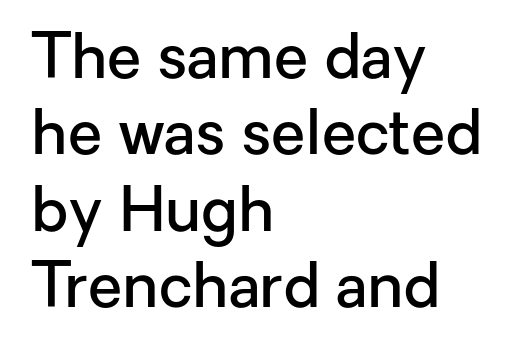
Q: Is the text bold? A: Semi-bold.
Q: Is the text italic (slanted)? A: No, it is upright.
Q: Is the typeface a serif or a sans-serif typeface? A: Sans-serif.
Q: Is the text underlined? A: No.
Q: How is the paragraph aligned? A: Left-aligned.
Q: Is the spacing between letters normal or unusually wide? A: Normal.
Q: Width (condensed, normal, or wide)? A: Normal.
Q: Stroke contrast? A: Low.
Q: x-height? A: Medium.
Q: Monospaced? A: No.
